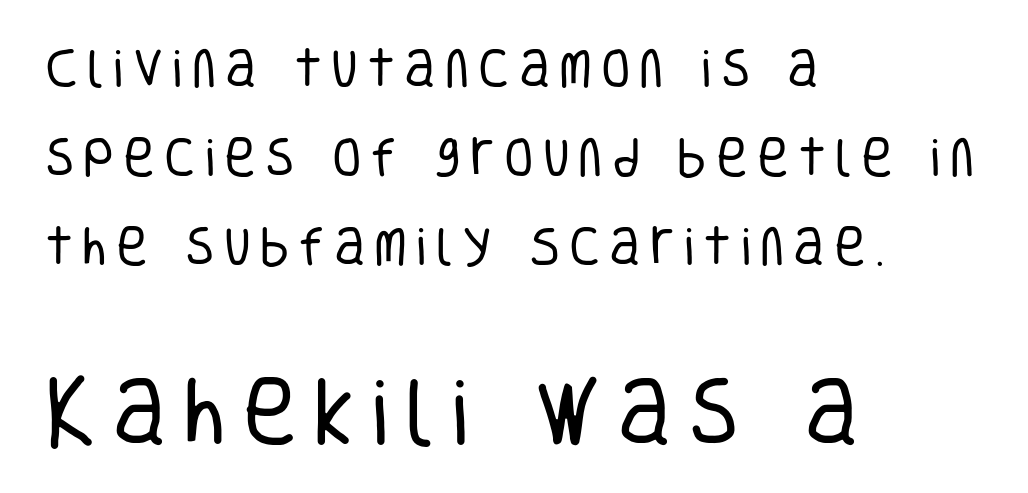
Q: Is the text bold? A: No.
Q: Is the text italic (slanted)? A: No, it is upright.
Q: Is the typeface a serif or a sans-serif typeface? A: Sans-serif.
Q: Is the text underlined? A: No.
Q: How is the paragraph aligned? A: Left-aligned.
Q: Is the spacing between letters normal or unusually wide? A: Unusually wide.
Q: Is the spacing between lines tight, normal or loose? A: Loose.
Q: Which block of text is set in a larger size, the first (top) or the second (bottom)? A: The second (bottom) one.
Q: Width (condensed, normal, or wide)? A: Condensed.
Q: Stroke contrast? A: Low.
Q: x-height? A: Large.
Q: Monospaced? A: No.
